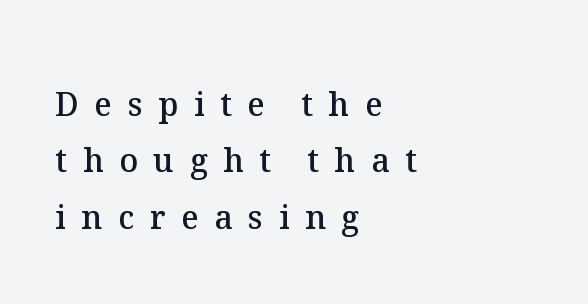
Character widths vary here, with narrow letters taking less room than wide ones. Vertical strokes here are truly vertical. In terms of weight, the rendering is demibold, just under bold. Each word looks stretched out because of the extra space between its letters. Unmarked baselines from the first word to the last.
